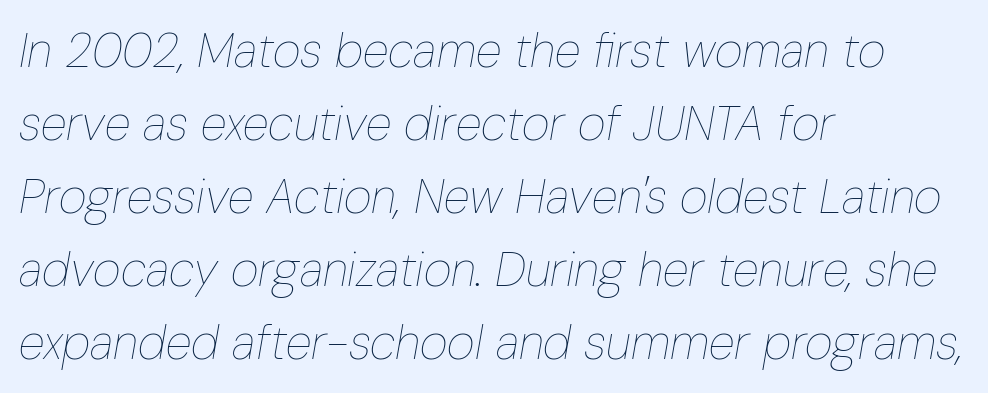
{"italic": "yes", "lean": "right", "slant_degrees": 10, "bold": "no", "weight": "thin", "width": "condensed", "stroke_contrast": "low", "x_height": "medium", "monospaced": "no", "underline": "no", "align": "left", "line_spacing": "normal", "line_spacing_ratio": 1.52, "letter_spacing": "normal", "letter_spacing_em": 0.0, "glyph_px": 48}
